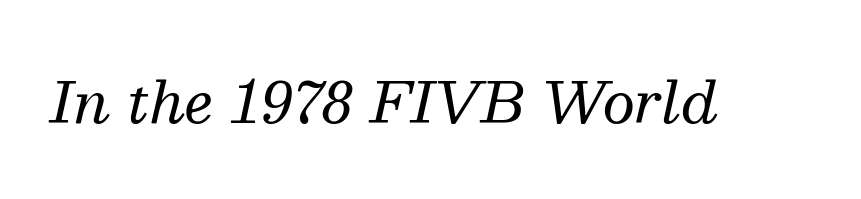
Q: Is the text bold? A: No.
Q: Is the text italic (slanted)? A: Yes, it leans right by about 13 degrees.
Q: Is the typeface a serif or a sans-serif typeface? A: Serif.
Q: Is the text underlined? A: No.
Q: Is the spacing between letters normal or unusually wide? A: Normal.
Q: Width (condensed, normal, or wide)? A: Normal.
Q: Stroke contrast? A: Medium.
Q: x-height? A: Medium.
Q: Monospaced? A: No.
